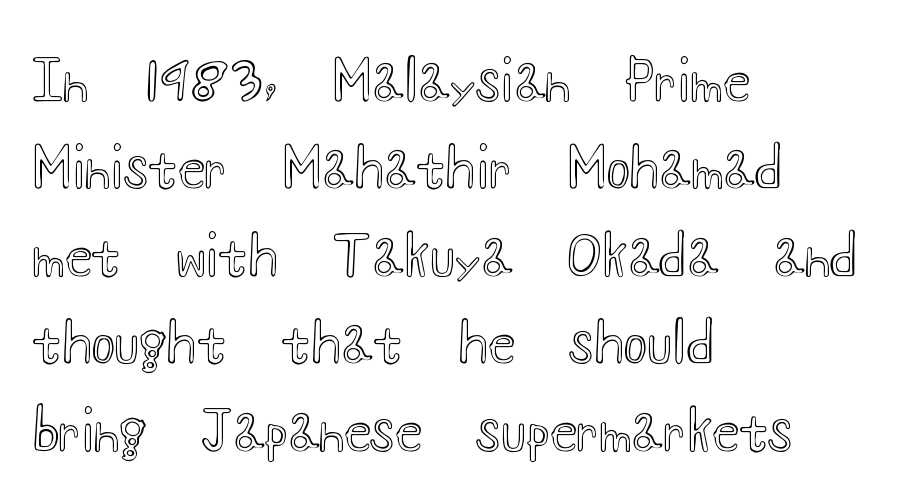
Q: Is the text italic (slanted)? A: No, it is upright.
Q: Is the text underlined? A: No.
Q: How is the paragraph aligned? A: Left-aligned.
Q: Is the spacing between letters normal or unusually wide? A: Normal.
Q: Is the spacing between lines tight, normal or loose? A: Normal.
Q: Width (condensed, normal, or wide)? A: Wide.
Q: x-height? A: Small.
Q: Monospaced? A: No.
